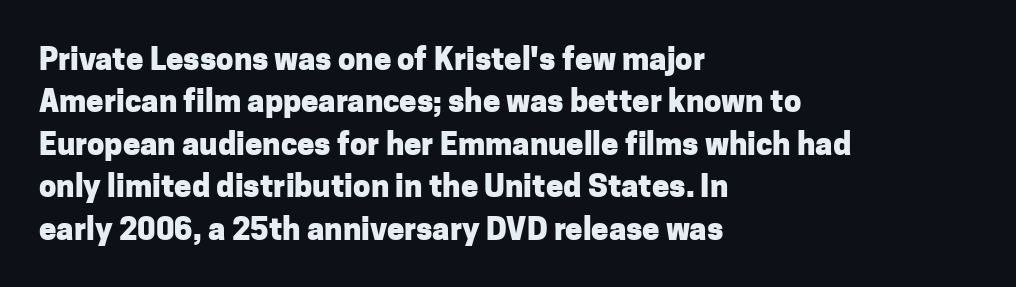
{"serif": "no", "italic": "no", "bold": "yes", "weight": "heavy", "width": "normal", "stroke_contrast": "low", "x_height": "medium", "monospaced": "no", "underline": "no", "align": "left", "line_spacing": "normal", "line_spacing_ratio": 1.37, "letter_spacing": "normal", "letter_spacing_em": 0.0, "glyph_px": 31}
